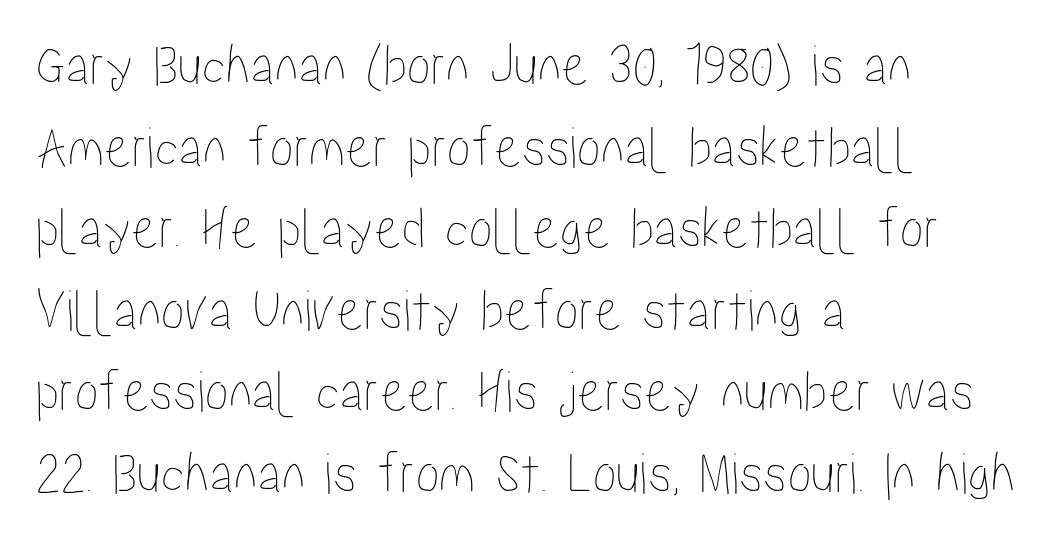
This sample has the flowing, uneven cadence of proportional lettering. Vertical strokes here are truly vertical. Interline gaps are of average width in this sample. Standard letterfit; no display-style spreading of the glyphs. Is the block centered? No — it sits flush against the left margin.
